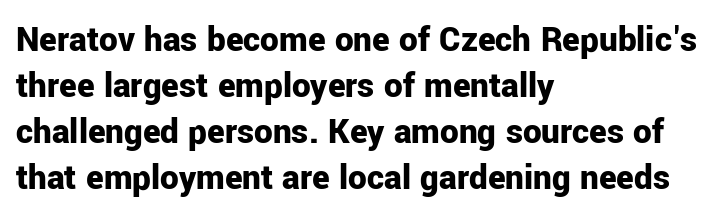
The image shows 37 px bold sans-serif type, upright; set left-aligned, line spacing 1.24x, normal letter spacing, not underlined; low stroke contrast and a medium x-height.
